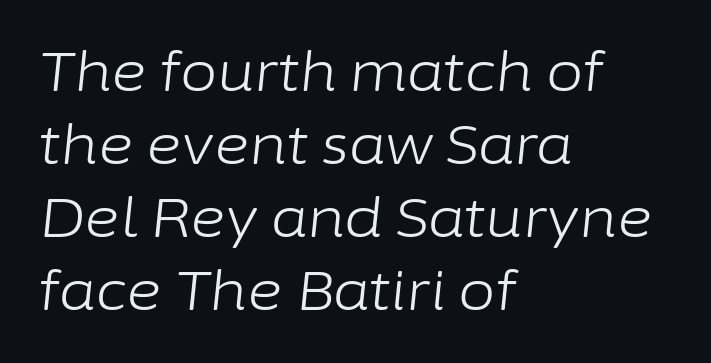
The typesetting does not lean heavy: it is not bold. The zone under the glyphs is completely vacant. Compared with a centered layout, this one pins lines to the left instead. Vertical spacing — default. The horizontal fit of the characters is conventional and even.
